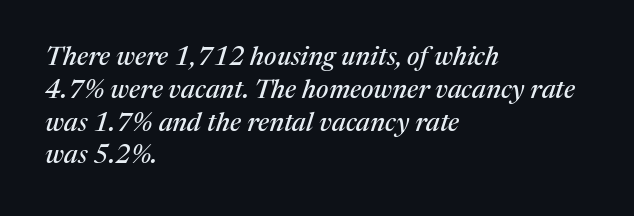
Q: Is the text italic (slanted)? A: Yes, it leans right by about 17 degrees.
Q: Is the text underlined? A: No.
Q: How is the paragraph aligned? A: Left-aligned.
Q: Is the spacing between letters normal or unusually wide? A: Normal.
Q: Is the spacing between lines tight, normal or loose? A: Normal.
